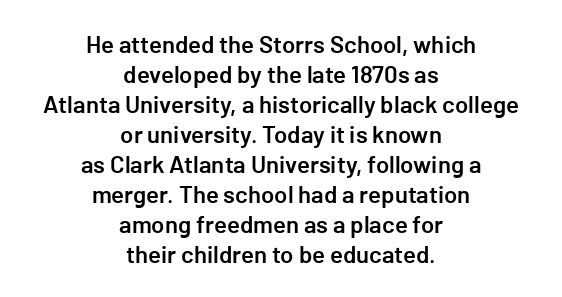
The image shows 24 px text type, upright; set centered, normal line spacing (1.25x), normal letter spacing, not underlined.
